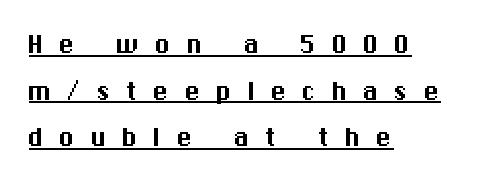
The image shows 32 px sans-serif type, upright; set left-aligned, normal line spacing (1.46x), unusually wide letter spacing (+0.48 em), underlined; medium stroke contrast and a medium x-height.
